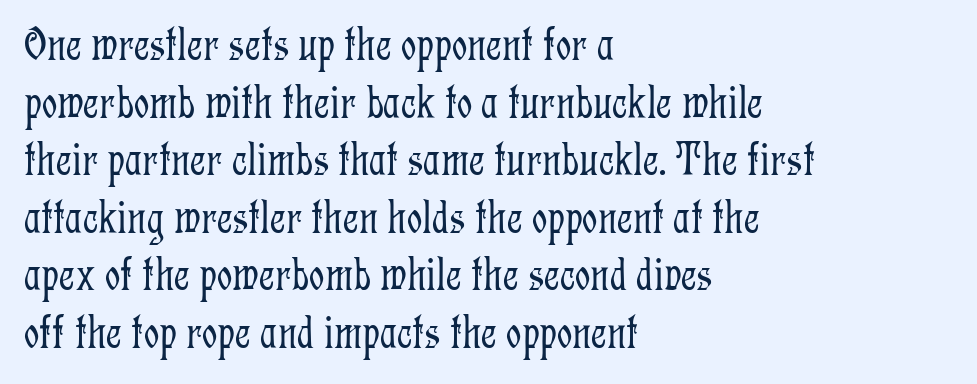
The gap between lines stays unmarked. Think of a printed novel: that variable character pitch is what you see here. Note: serifs present on the glyphs. The lettering holds an erect, upright posture throughout. Horizontal alignment here is leftward, the default for most running prose. Default kerning and tracking; the words read as compact shapes.
